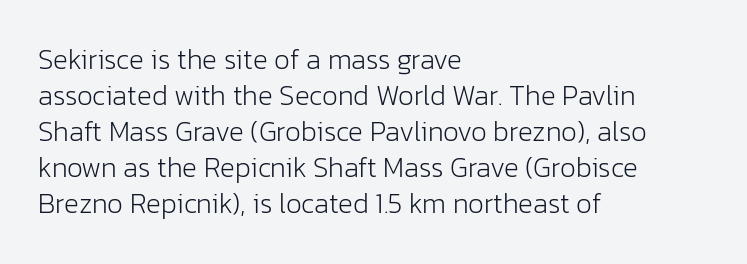
The image shows 28 px light sans-serif type, upright; set left-aligned, normal line spacing (1.29x), normal letter spacing, not underlined; low stroke contrast and a medium x-height.
